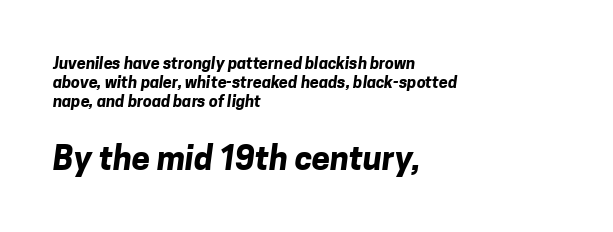
The image shows 33 px bold sans-serif type; set left-aligned, line spacing 1.2x, normal letter spacing, not underlined; the second (bottom) block is 2.06x larger; low stroke contrast and a medium x-height.
